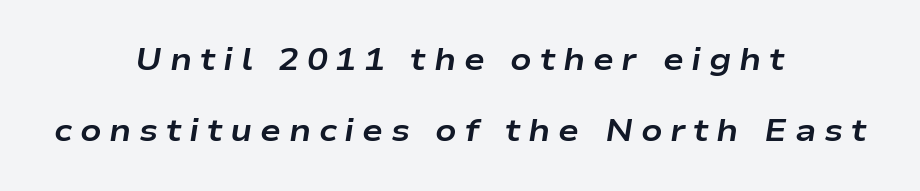
Q: Is the text bold? A: Yes.
Q: Is the text italic (slanted)? A: Yes, it leans right by about 9 degrees.
Q: Is the text underlined? A: No.
Q: How is the paragraph aligned? A: Centered.
Q: Is the spacing between letters normal or unusually wide? A: Unusually wide.
Q: Is the spacing between lines tight, normal or loose? A: Loose.
Q: Width (condensed, normal, or wide)? A: Wide.
Q: Stroke contrast? A: Low.
Q: x-height? A: Medium.
Q: Monospaced? A: No.
